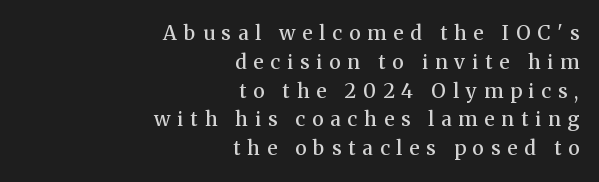
{"italic": "no", "bold": "semi", "underline": "no", "align": "right", "line_spacing": "normal", "line_spacing_ratio": 1.44, "letter_spacing": "wide", "letter_spacing_em": 0.35, "glyph_px": 20}
